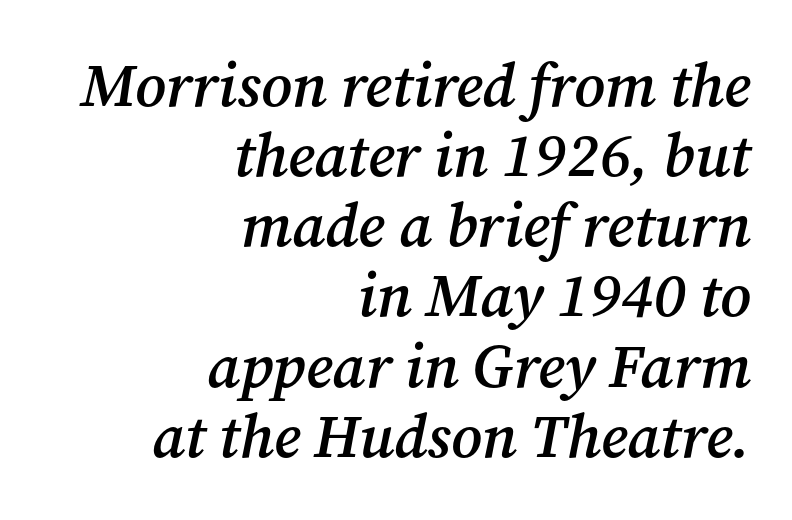
No extra tracking has been applied to these lines. Descenders are the only things crossing below the line. Quick note: interline space is minimal. Firm but not heavy-handed strokes: this text is semibold. Letterform terminals end in serifs throughout the passage. The axis of the letterforms is tilted away from vertical.
